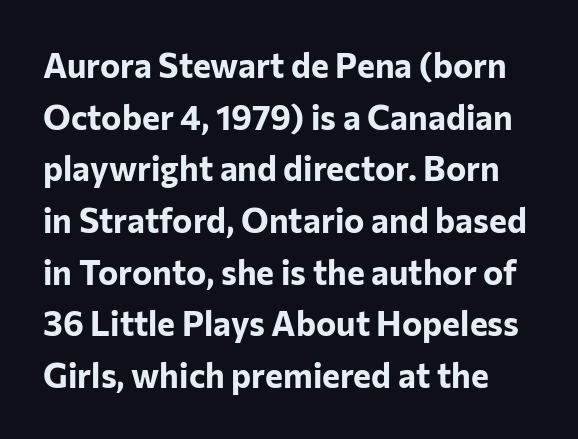
The image shows 34 px bold sans-serif type, upright; set normal line spacing (1.52x), normal letter spacing, not underlined; low stroke contrast and a medium x-height.
